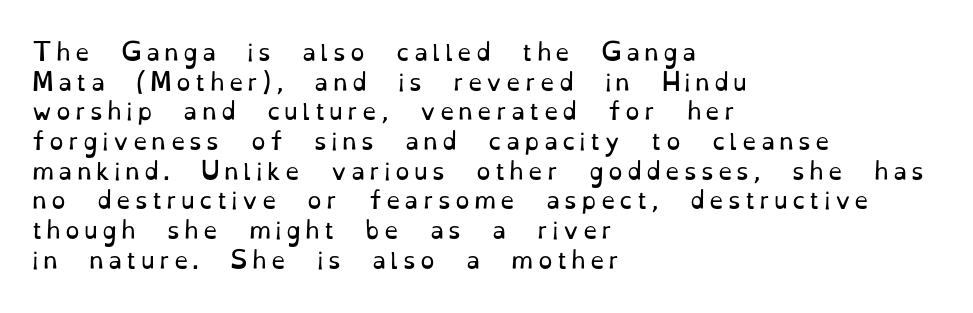
The image shows 23 px text type, upright; set left-aligned, normal line spacing (1.29x), not underlined.
